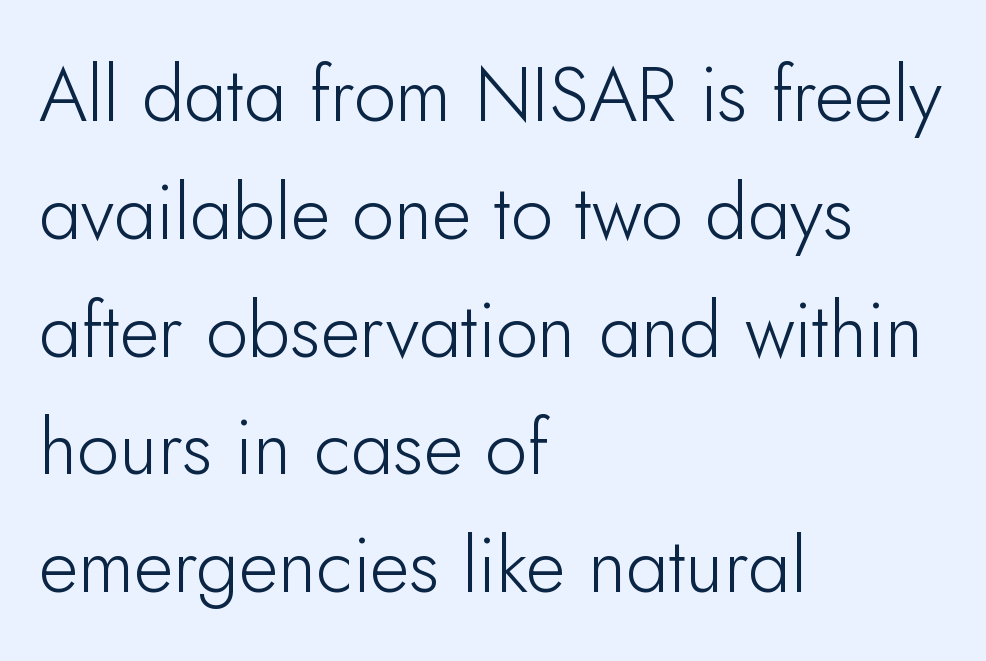
The image shows 76 px light sans-serif type, upright; set left-aligned, normal line spacing (1.55x), normal letter spacing, not underlined; low stroke contrast and a small x-height.
